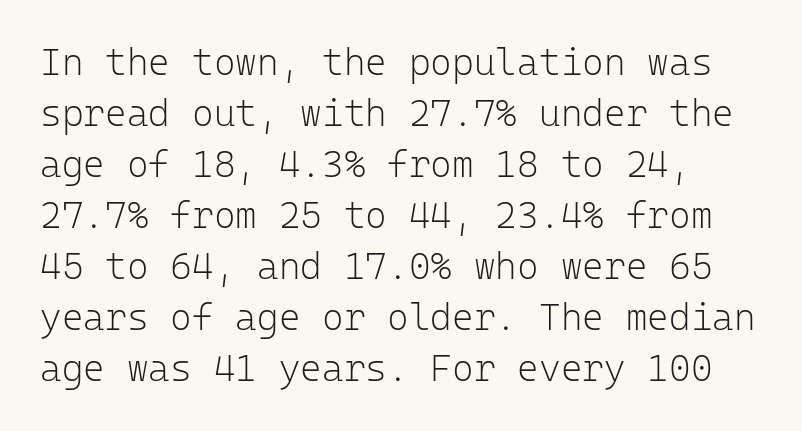
Stems and bowls with no extra thickness — not bold. This sample uses plain, unmodified letter spacing. Quick note: not italic, upright. The lines sit at an ordinary, default distance from one another. Check the space under the baseline: it is left empty.
